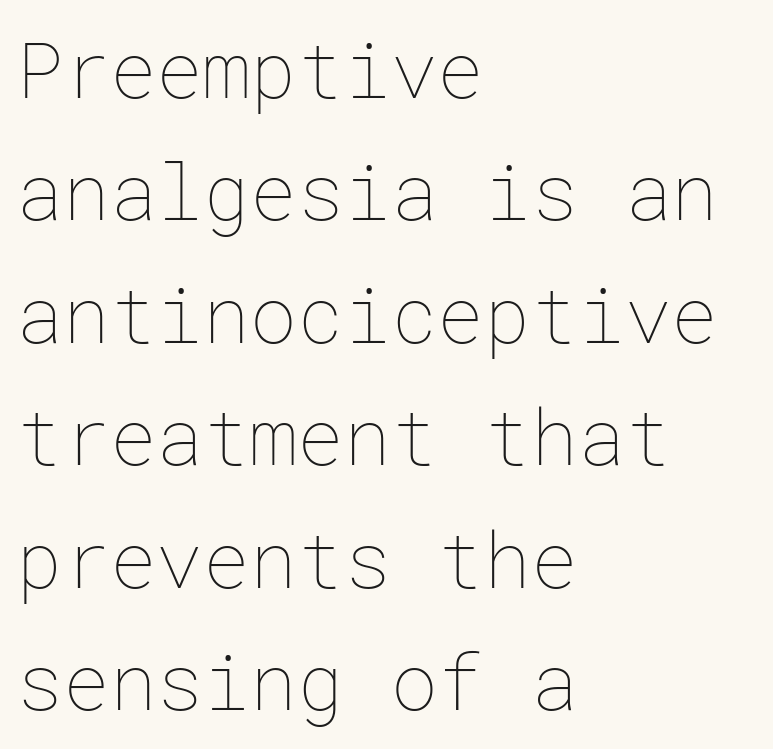
The image shows 78 px thin type, upright; set left-aligned, normal line spacing (1.57x), normal letter spacing, not underlined; low stroke contrast and a medium x-height.
